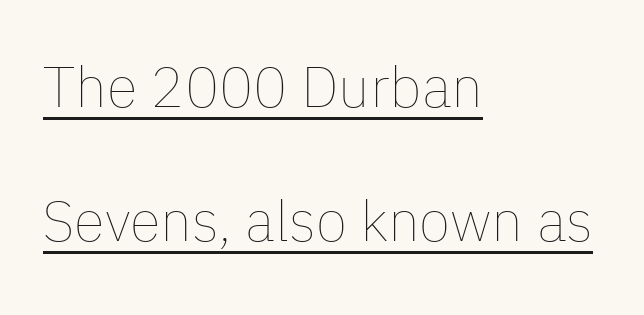
The glyphs are accompanied by a horizontal stroke just below them. The typesetting does not lean heavy: it is not bold. Successive baselines arrive slowly, with a big drop between each. The rendering anchors every line to the left-hand side. The axis of the letterforms is exactly vertical.
